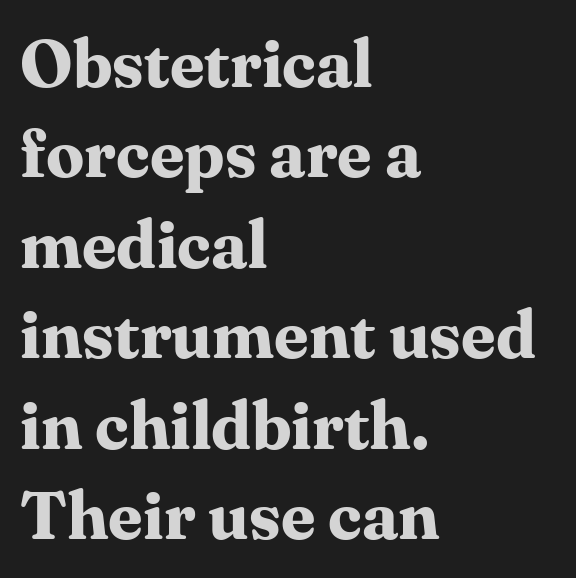
{"serif": "yes", "italic": "no", "bold": "yes", "weight": "bold", "width": "normal", "stroke_contrast": "medium", "x_height": "medium", "monospaced": "no", "underline": "no", "align": "left", "line_spacing": "normal", "line_spacing_ratio": 1.33, "letter_spacing": "normal", "letter_spacing_em": 0.0, "glyph_px": 68}
